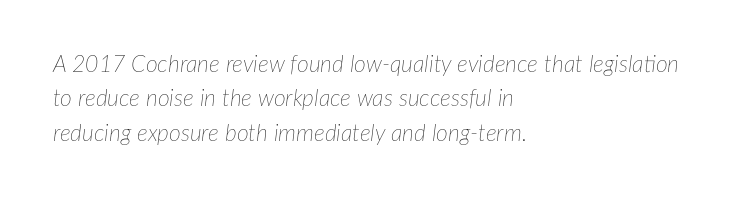
{"italic": "yes", "lean": "right", "slant_degrees": 7, "bold": "no", "underline": "no", "align": "left", "line_spacing": "normal", "line_spacing_ratio": 1.5, "letter_spacing": "normal", "letter_spacing_em": 0.0, "glyph_px": 23}
